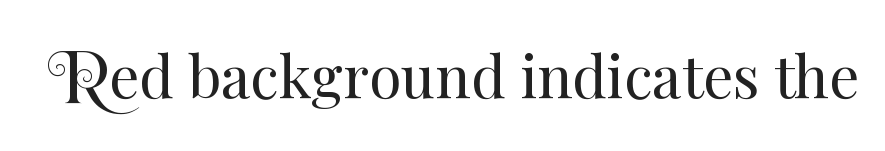
{"italic": "no", "bold": "no", "weight": "regular", "width": "normal", "stroke_contrast": "medium", "x_height": "small", "monospaced": "no", "underline": "no", "letter_spacing": "normal", "letter_spacing_em": 0.0, "glyph_px": 59}
